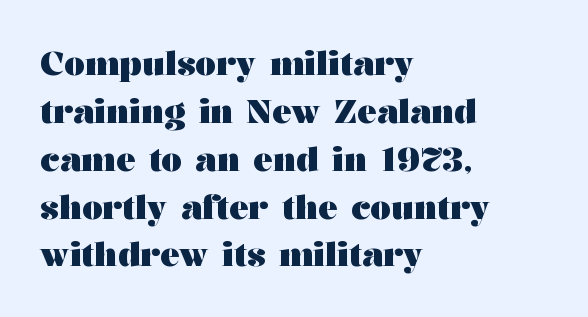
{"serif": "yes", "italic": "no", "bold": "yes", "weight": "heavy", "width": "wide", "stroke_contrast": "medium", "x_height": "medium", "monospaced": "no", "underline": "no", "align": "left", "line_spacing": "normal", "line_spacing_ratio": 1.45, "letter_spacing": "normal", "letter_spacing_em": 0.0, "glyph_px": 33}
